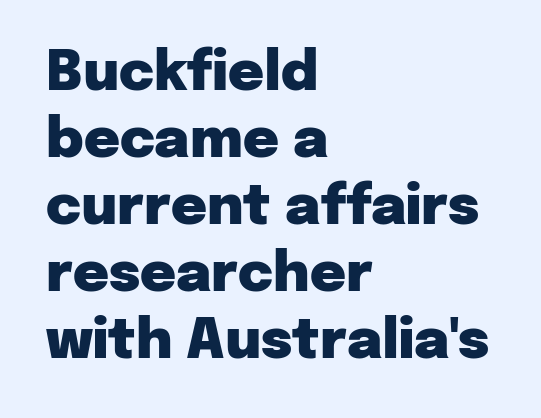
The image shows 55 px heavy sans-serif type, upright; set left-aligned, line spacing 1.22x, normal letter spacing, not underlined; low stroke contrast and a medium x-height.
